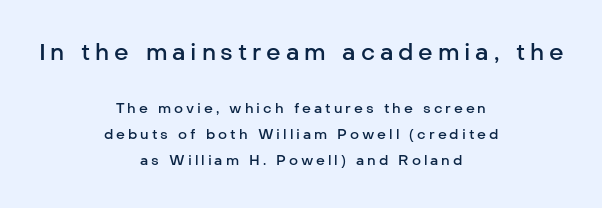
The image shows 23 px text type, upright; set centered, line spacing 1.86x, unusually wide letter spacing (+0.21 em), not underlined; the first (top) block is 1.64x larger.
